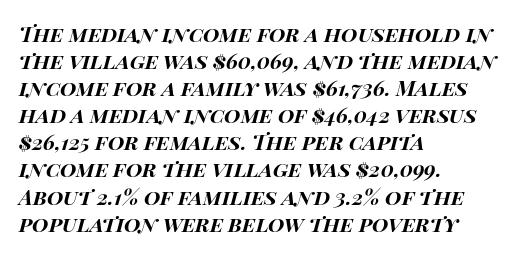
{"italic": "yes", "lean": "right", "slant_degrees": 14, "bold": "yes", "underline": "no", "align": "left", "line_spacing": "normal", "line_spacing_ratio": 1.29, "letter_spacing": "normal", "letter_spacing_em": 0.0, "glyph_px": 21}
